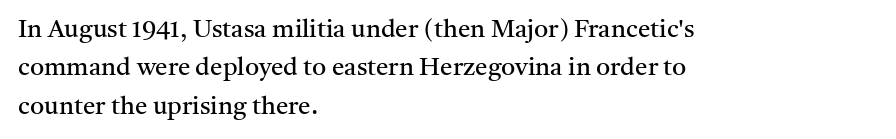
This sample uses an upright cut, with every glyph sitting square on the baseline. The string is rendered with underlining switched off. Tracking value appears to be zero — textbook default spacing. The lines in this sample share a left origin and differ only in where they stop. Vertical spacing — default.
